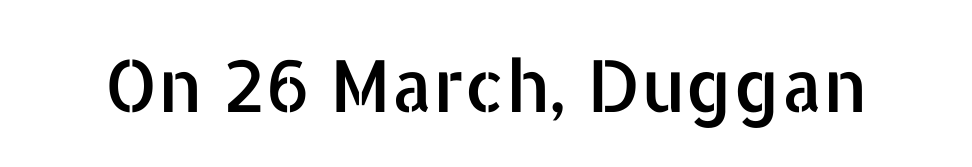
{"serif": "no", "italic": "no", "width": "normal", "stroke_contrast": "low", "x_height": "medium", "monospaced": "no", "underline": "no", "letter_spacing": "normal", "letter_spacing_em": 0.0, "glyph_px": 72}
